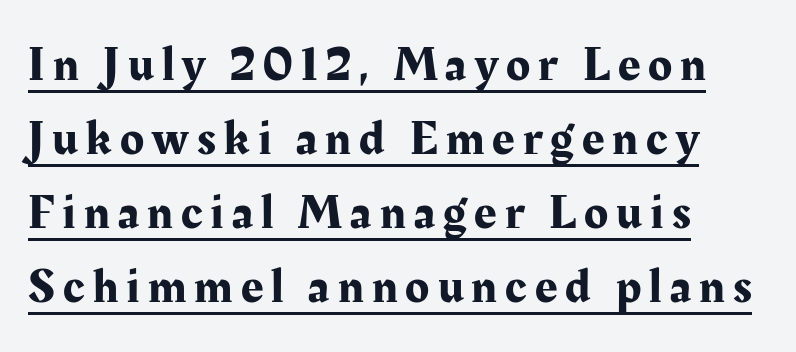
You can tell it's not italic because the verticals are truly vertical. Left-aligned paragraph, ragged on the right. Caption: lettering with a line underneath. This sample has the flowing, uneven cadence of proportional lettering.
